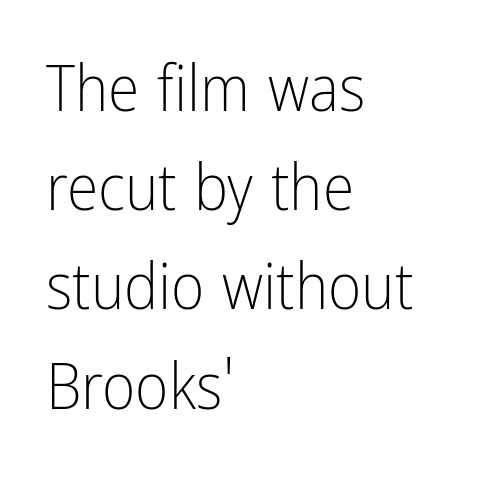
The image shows 64 px light, condensed sans-serif type, upright; set left-aligned, normal line spacing (1.55x), normal letter spacing, not underlined; low stroke contrast and a medium x-height.
